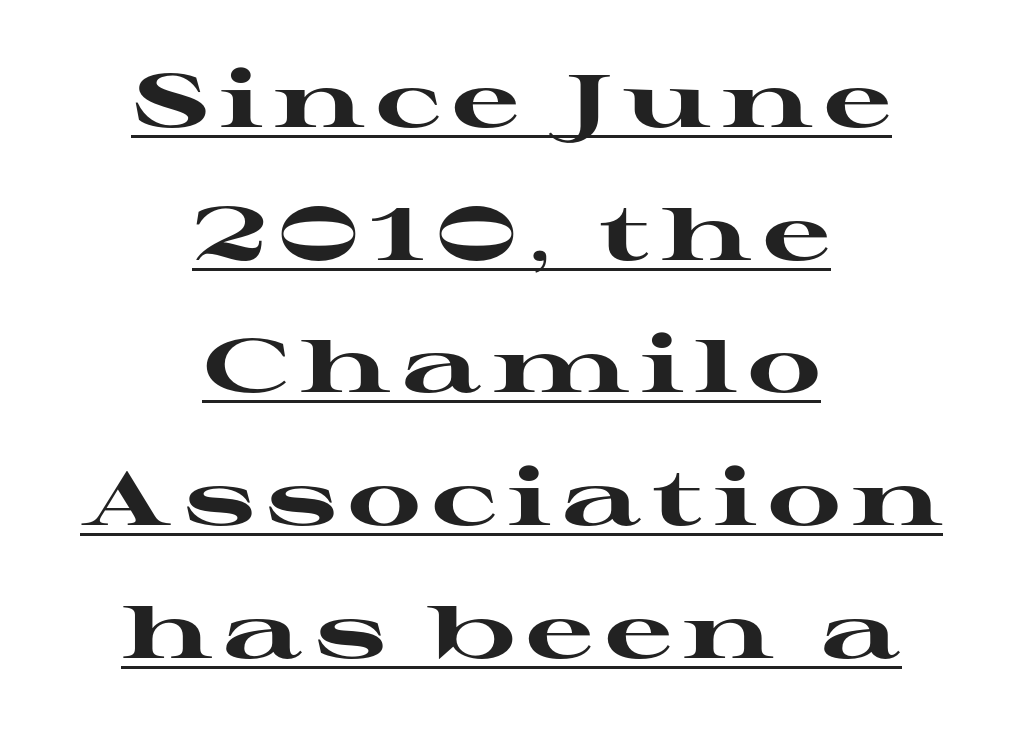
Caption: bold face, heavy strokes. Unlike a clean sans, this face finishes its strokes with serifs. These lines are rendered in a variable-pitch font. Short and long lines alike share a common midpoint.
